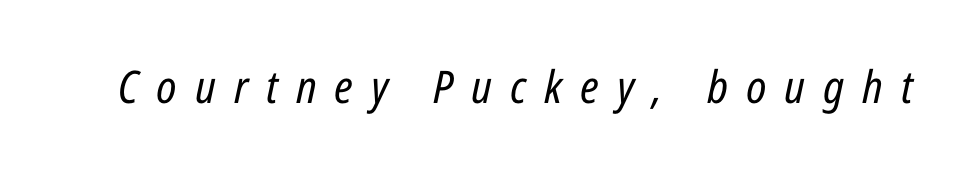
Q: Is the text bold? A: No.
Q: Is the text italic (slanted)? A: Yes, it leans right by about 12 degrees.
Q: Is the text underlined? A: No.
Q: Is the spacing between letters normal or unusually wide? A: Unusually wide.
Q: Width (condensed, normal, or wide)? A: Condensed.
Q: Stroke contrast? A: Low.
Q: x-height? A: Medium.
Q: Monospaced? A: No.
